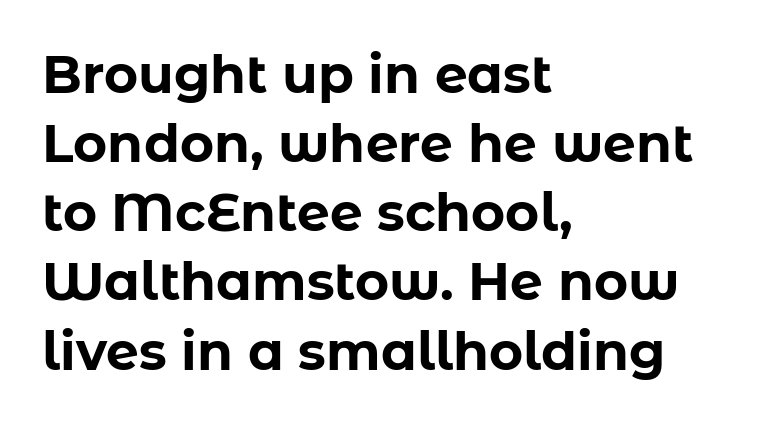
{"serif": "no", "italic": "no", "bold": "yes", "weight": "bold", "width": "normal", "stroke_contrast": "low", "x_height": "medium", "monospaced": "no", "underline": "no", "align": "left", "line_spacing": "normal", "line_spacing_ratio": 1.33, "letter_spacing": "normal", "letter_spacing_em": 0.0, "glyph_px": 52}
